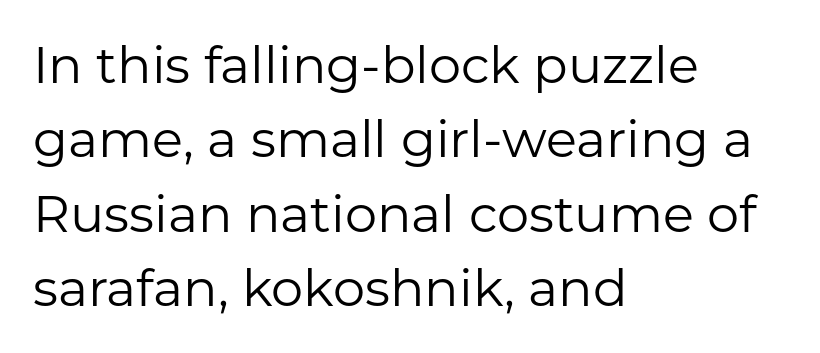
The image shows 51 px regular-weight sans-serif type, upright; set left-aligned, normal line spacing (1.46x), normal letter spacing, not underlined; low stroke contrast and a medium x-height.
